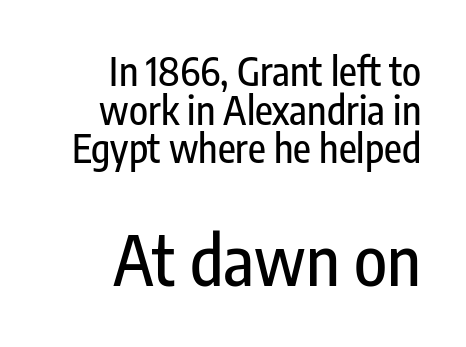
If you squint, the bottom block still reads clearly — it's the larger of the two. The ragged edge is on the left, which tells us the setting is flush right. Students, observe: this is what under-led, compact text looks like. Letters rest on an invisible, unmarked baseline.
